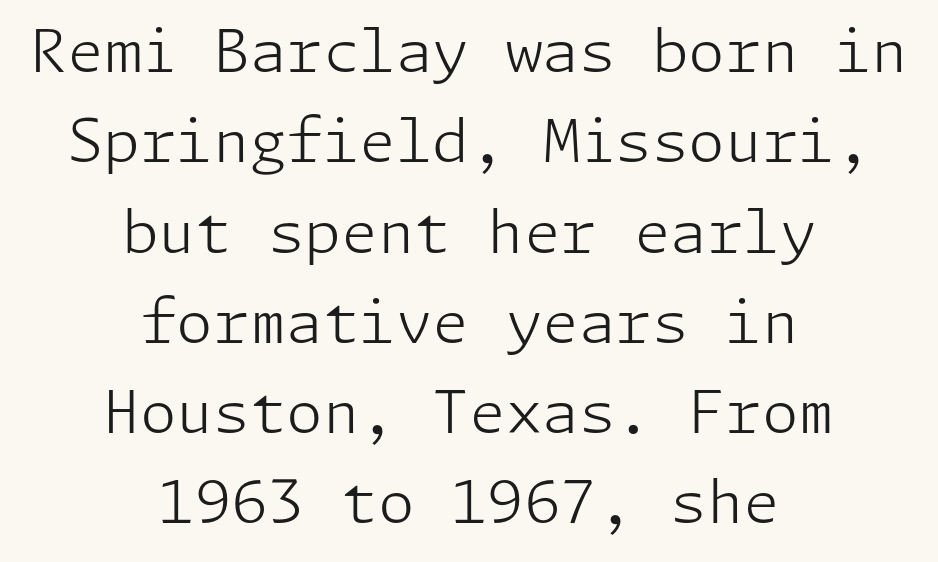
Look at the tracking — it's just the regular setting, nothing added. Weight class: somewhere from thin through regular. Rule under the text: the space is simply empty. The rendering shows plain stroke endings on the letterforms — a sans-serif design.
